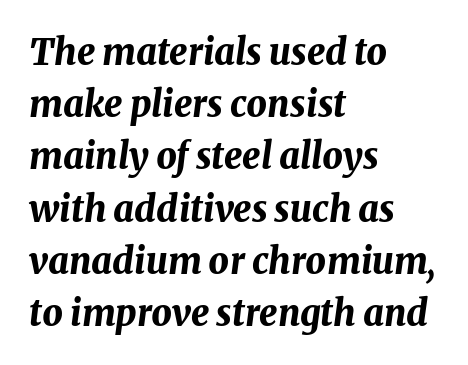
{"italic": "yes", "lean": "right", "slant_degrees": 8, "bold": "yes", "weight": "bold", "width": "normal", "stroke_contrast": "medium", "x_height": "medium", "monospaced": "no", "underline": "no", "align": "left", "line_spacing": "normal", "line_spacing_ratio": 1.45, "letter_spacing": "normal", "letter_spacing_em": 0.0, "glyph_px": 36}
